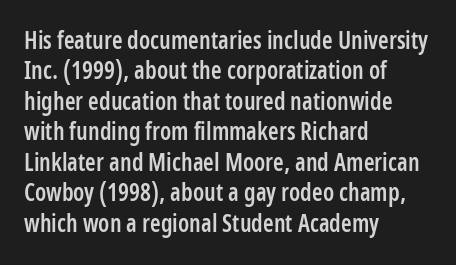
The image shows 24 px text type, upright; set left-aligned, normal line spacing (1.27x), normal letter spacing, not underlined.
